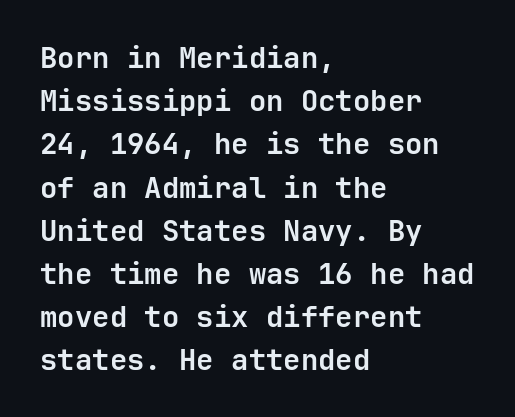
Q: Is the text bold? A: Yes.
Q: Is the text italic (slanted)? A: No, it is upright.
Q: Is the typeface a serif or a sans-serif typeface? A: Sans-serif.
Q: Is the text underlined? A: No.
Q: How is the paragraph aligned? A: Left-aligned.
Q: Is the spacing between letters normal or unusually wide? A: Normal.
Q: Is the spacing between lines tight, normal or loose? A: Normal.
Q: Width (condensed, normal, or wide)? A: Normal.
Q: Stroke contrast? A: Low.
Q: x-height? A: Medium.
